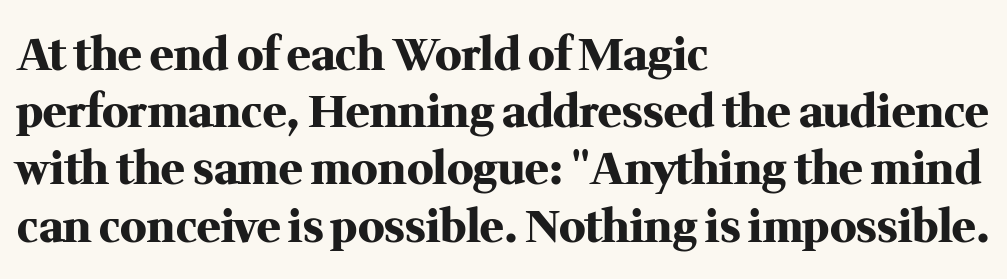
{"serif": "yes", "italic": "no", "bold": "yes", "weight": "heavy", "width": "normal", "stroke_contrast": "medium", "x_height": "medium", "monospaced": "no", "underline": "no", "align": "left", "line_spacing": "normal", "line_spacing_ratio": 1.3, "letter_spacing": "normal", "letter_spacing_em": 0.0, "glyph_px": 44}
